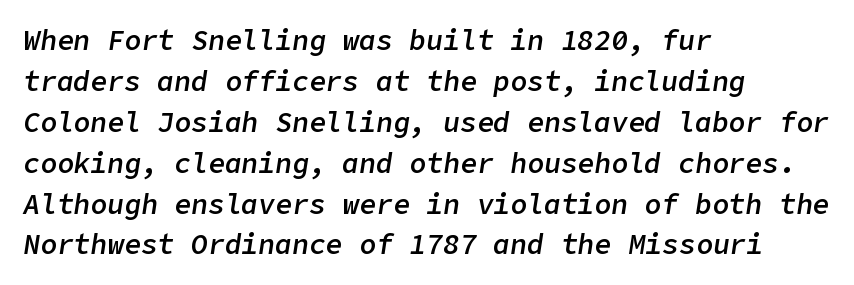
Emphasis-style slanted type is in use. Compared with a centered layout, this one pins lines to the left instead. This sample uses plain, unmodified letter spacing. This rendering features lettering with no underline. The sample has been set in demibold, a notch under bold.
